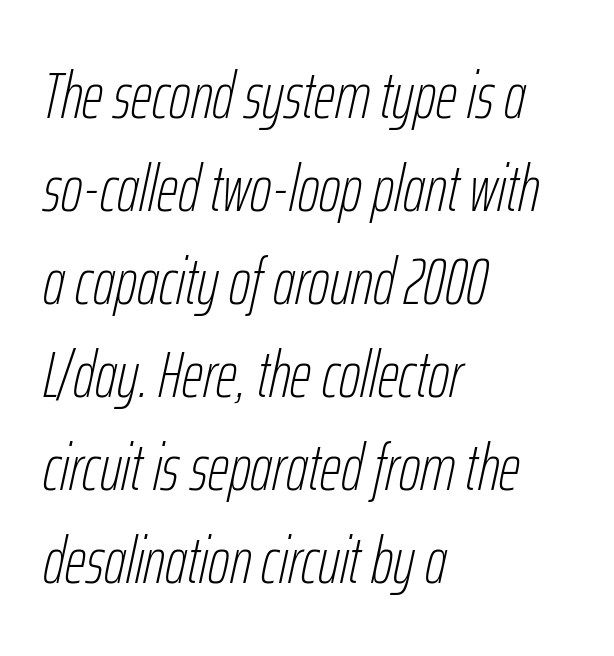
Italic? Definitely — the glyphs are oblique. Looks like regular typesetting: each glyph gets only the width it needs. No extra ink here — the face is not bold. This rendering uses left alignment, leaving the right contour irregular. A clean baseline with only descenders dipping below it.
